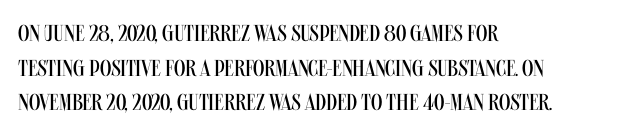
Q: Is the text bold? A: No.
Q: Is the text italic (slanted)? A: No, it is upright.
Q: Is the text underlined? A: No.
Q: How is the paragraph aligned? A: Left-aligned.
Q: Is the spacing between letters normal or unusually wide? A: Normal.
Q: Is the spacing between lines tight, normal or loose? A: Normal.
